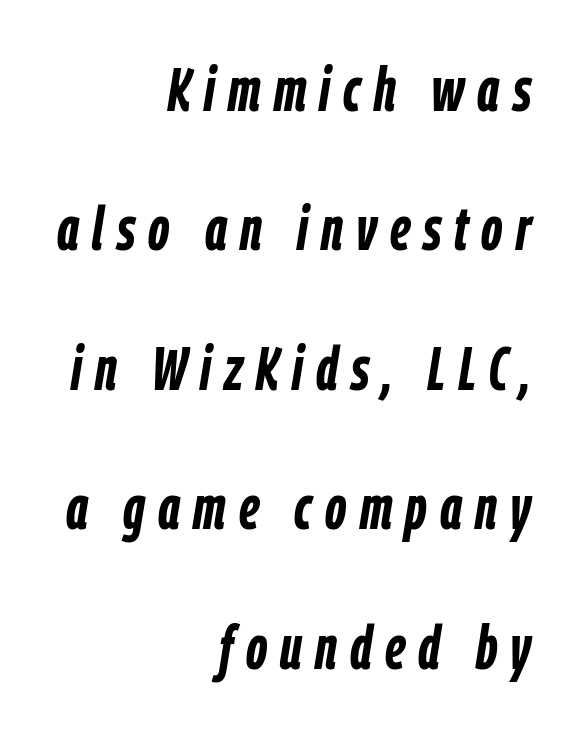
The image shows 62 px semibold, condensed type, italic (leaning right); set right-aligned, loose line spacing (2.25x), unusually wide letter spacing (+0.21 em), not underlined; low stroke contrast and a medium x-height.
